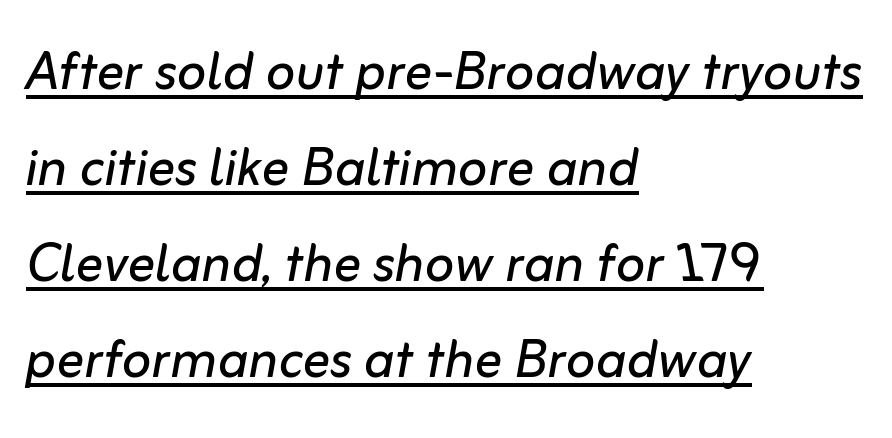
The image shows 69 px regular-weight type, italic (leaning right); set left-aligned, normal line spacing (1.39x), normal letter spacing, underlined; low stroke contrast and a medium x-height.
